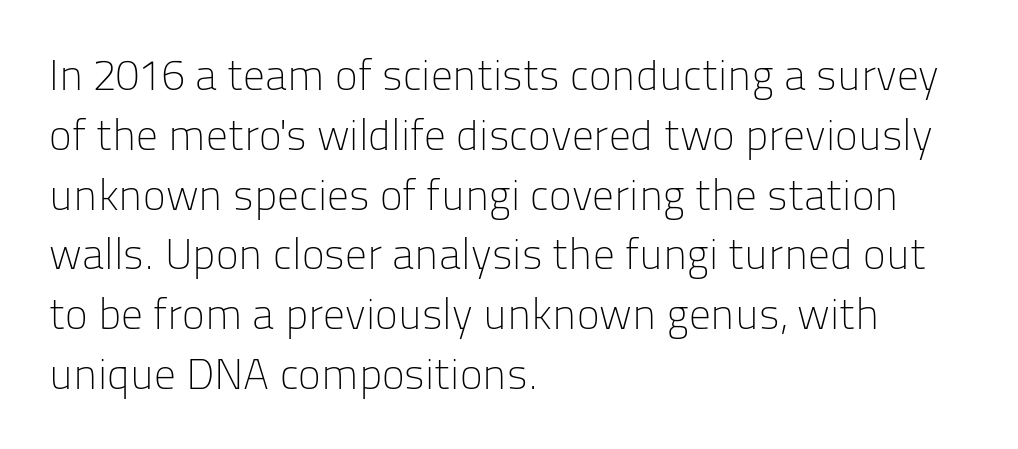
{"serif": "no", "italic": "no", "bold": "no", "weight": "light", "width": "normal", "stroke_contrast": "low", "x_height": "medium", "monospaced": "no", "underline": "no", "align": "left", "line_spacing": "normal", "line_spacing_ratio": 1.39, "letter_spacing": "normal", "letter_spacing_em": 0.0, "glyph_px": 43}
